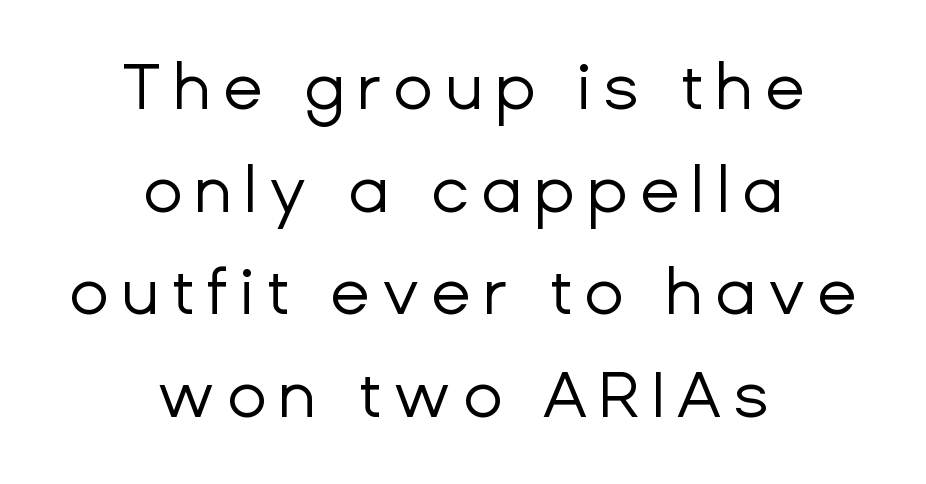
Letters have the restrained weight of plain body copy at most. This is roman type, the default non-slanted kind. Proportional: the letters do not fall into vertical columns. What kind of face is this? One without serifs — a sans.
